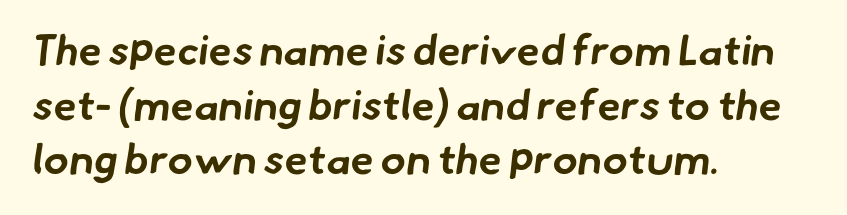
Q: Is the text bold? A: Yes.
Q: Is the typeface a serif or a sans-serif typeface? A: Sans-serif.
Q: Is the text underlined? A: No.
Q: How is the paragraph aligned? A: Left-aligned.
Q: Is the spacing between letters normal or unusually wide? A: Normal.
Q: Is the spacing between lines tight, normal or loose? A: Normal.
Q: Width (condensed, normal, or wide)? A: Normal.
Q: Stroke contrast? A: Low.
Q: x-height? A: Small.
Q: Monospaced? A: No.
